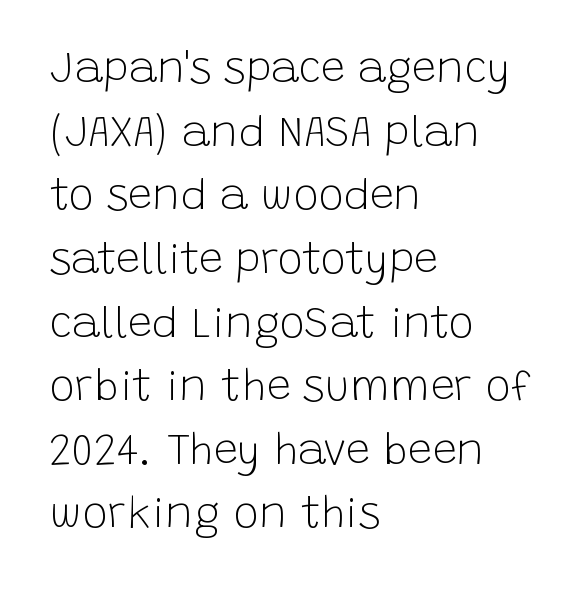
{"serif": "no", "italic": "no", "bold": "no", "weight": "light", "width": "normal", "stroke_contrast": "low", "x_height": "large", "monospaced": "no", "underline": "no", "align": "left", "line_spacing": "normal", "line_spacing_ratio": 1.48, "letter_spacing": "normal", "letter_spacing_em": 0.0, "glyph_px": 43}
